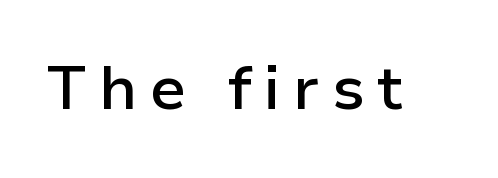
{"serif": "no", "italic": "no", "bold": "semi", "weight": "semibold", "width": "normal", "stroke_contrast": "low", "x_height": "medium", "monospaced": "no", "underline": "no", "letter_spacing": "wide", "letter_spacing_em": 0.2, "glyph_px": 61}
